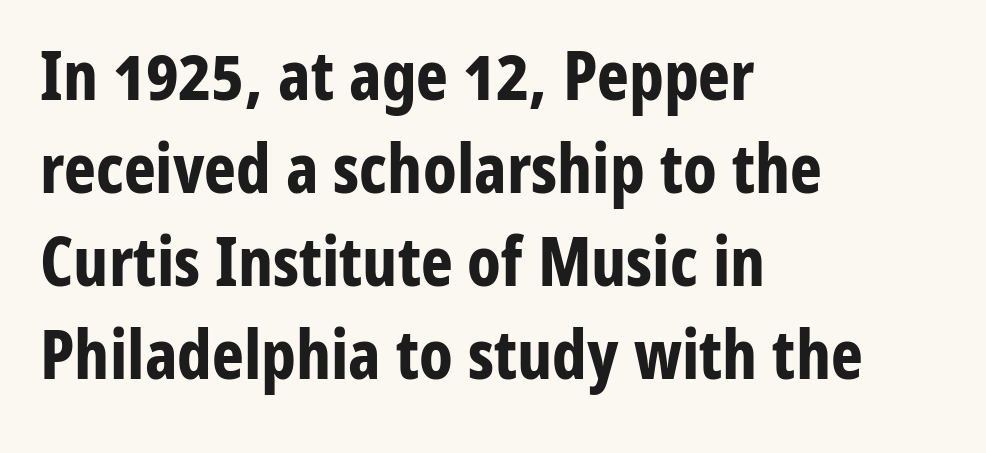
The image shows 68 px bold, condensed sans-serif type, upright; set left-aligned, normal line spacing (1.37x), normal letter spacing, not underlined; low stroke contrast and a medium x-height.
